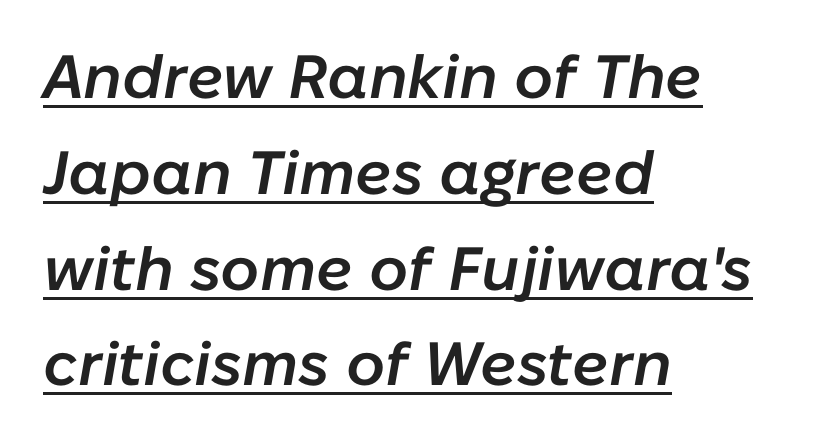
Q: Is the text bold? A: Semi-bold.
Q: Is the text italic (slanted)? A: Yes, it leans right by about 10 degrees.
Q: Is the text underlined? A: Yes.
Q: How is the paragraph aligned? A: Left-aligned.
Q: Is the spacing between letters normal or unusually wide? A: Normal.
Q: Is the spacing between lines tight, normal or loose? A: Normal.
Q: Width (condensed, normal, or wide)? A: Normal.
Q: Stroke contrast? A: Low.
Q: x-height? A: Medium.
Q: Monospaced? A: No.
